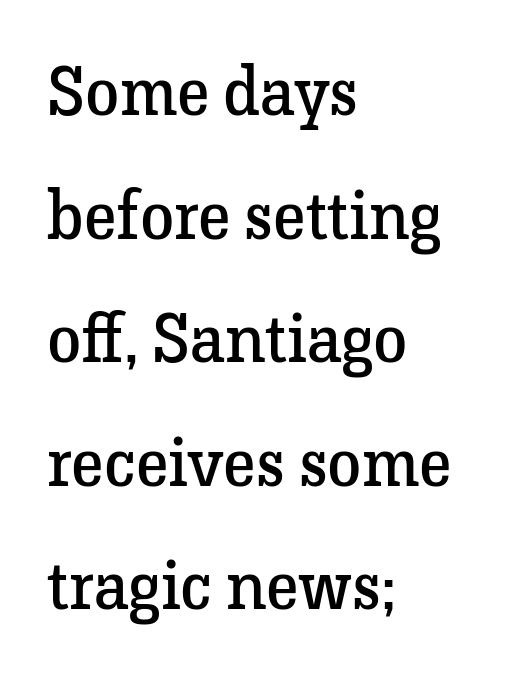
{"serif": "yes", "italic": "no", "bold": "no", "weight": "regular", "width": "normal", "stroke_contrast": "low", "x_height": "medium", "monospaced": "no", "underline": "no", "align": "left", "line_spacing_ratio": 1.79, "letter_spacing": "normal", "letter_spacing_em": 0.0, "glyph_px": 69}
